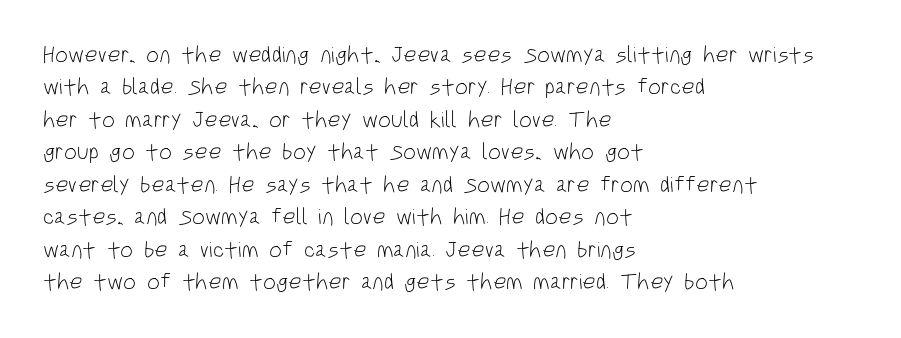
The tracking reads as untouched default to a designer's eye. Layout note: lines flush left. Students, observe: this is what conventionally led text looks like. Underline: absent.
